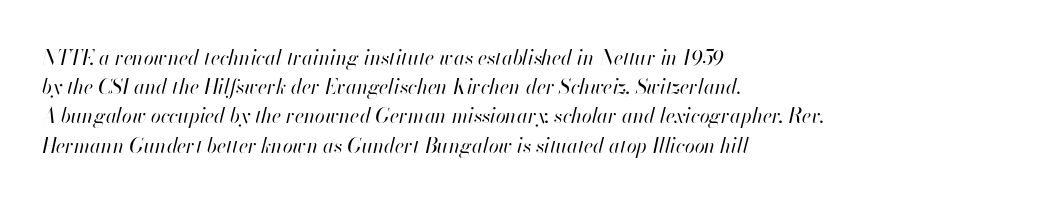
{"italic": "yes", "lean": "right", "slant_degrees": 13, "bold": "no", "underline": "no", "align": "left", "line_spacing": "normal", "line_spacing_ratio": 1.46, "letter_spacing": "normal", "letter_spacing_em": 0.0, "glyph_px": 20}
